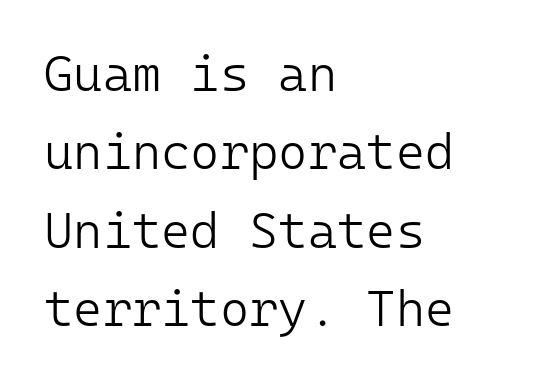
The image shows 50 px light sans-serif type, upright, monospaced; set left-aligned, normal line spacing (1.57x), normal letter spacing, not underlined; low stroke contrast and a medium x-height.
